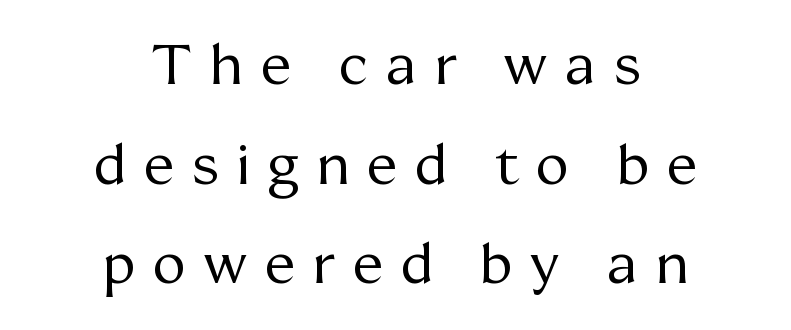
The image shows 56 px regular-weight serif type, upright; set centered, line spacing 1.78x, unusually wide letter spacing (+0.32 em), not underlined; medium stroke contrast and a medium x-height.
